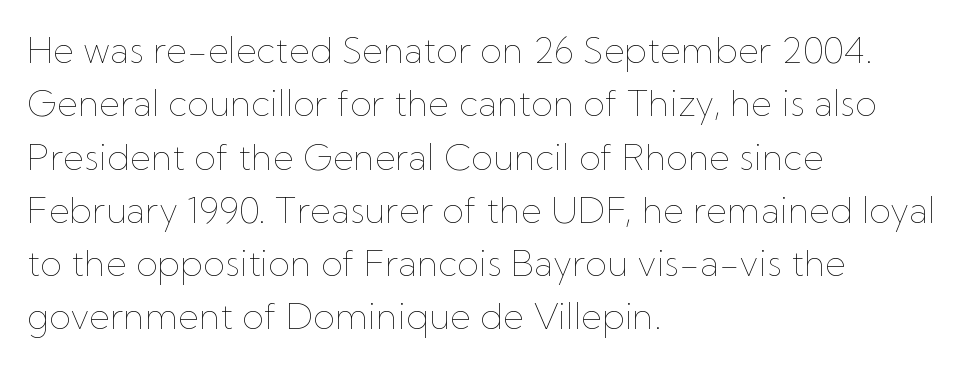
Is there much room between lines? A standard amount, neither cramped nor airy. Italic: no, the glyphs are upright roman. Each letter keeps its own natural width here, so spacing adapts to shape. The gap between lines stays unmarked.
